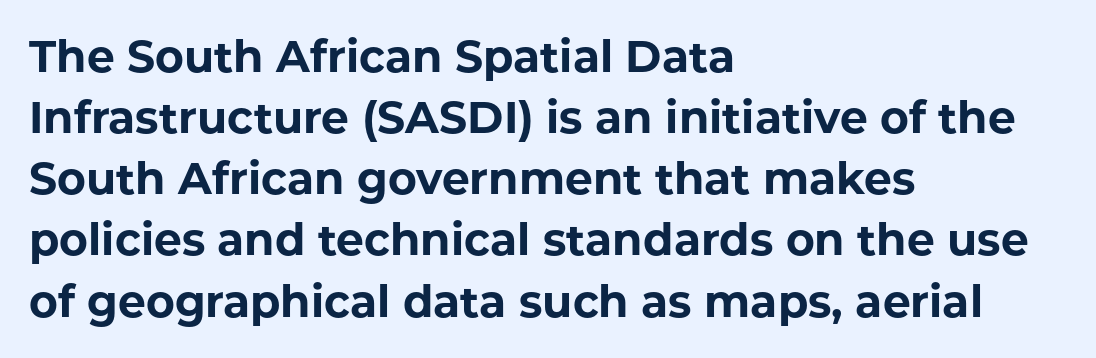
Q: Is the text bold? A: Yes.
Q: Is the text italic (slanted)? A: No, it is upright.
Q: Is the typeface a serif or a sans-serif typeface? A: Sans-serif.
Q: Is the text underlined? A: No.
Q: How is the paragraph aligned? A: Left-aligned.
Q: Is the spacing between letters normal or unusually wide? A: Normal.
Q: Is the spacing between lines tight, normal or loose? A: Normal.
Q: Width (condensed, normal, or wide)? A: Normal.
Q: Stroke contrast? A: Low.
Q: x-height? A: Medium.
Q: Monospaced? A: No.
